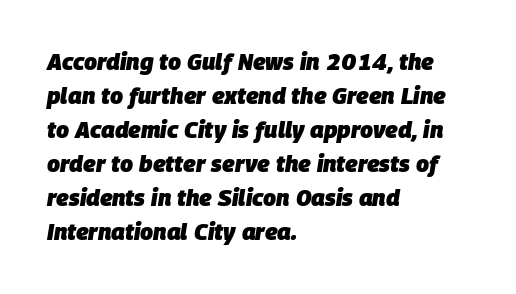
The image shows 23 px bold type, italic (leaning right); set left-aligned, normal line spacing (1.48x), normal letter spacing, not underlined.
